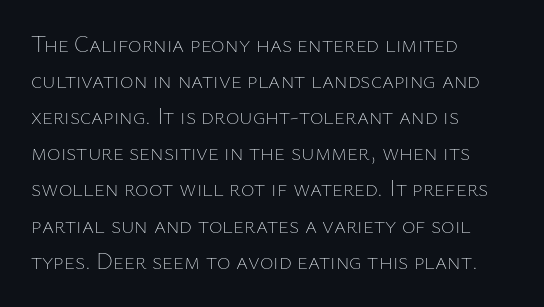
Q: Is the text bold? A: No.
Q: Is the text italic (slanted)? A: No, it is upright.
Q: Is the text underlined? A: No.
Q: How is the paragraph aligned? A: Left-aligned.
Q: Is the spacing between letters normal or unusually wide? A: Normal.
Q: Is the spacing between lines tight, normal or loose? A: Normal.
